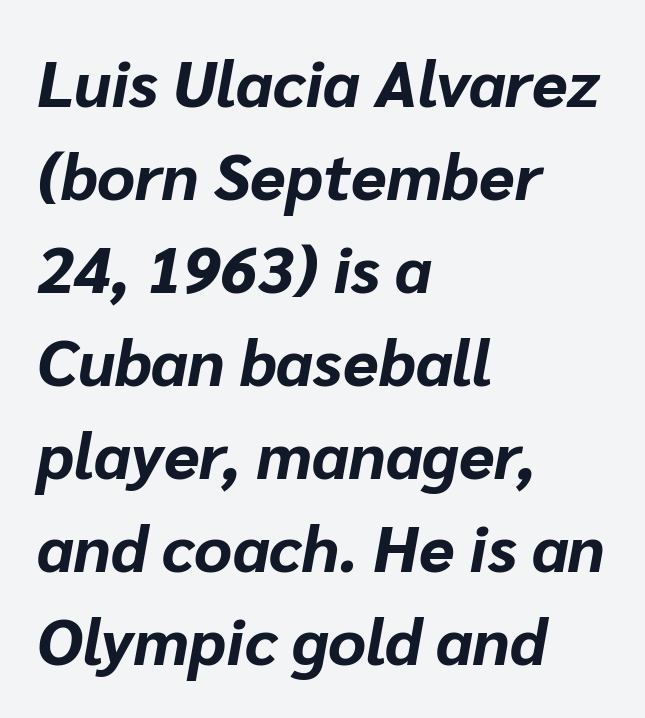
{"italic": "yes", "lean": "right", "slant_degrees": 10, "bold": "yes", "weight": "bold", "width": "normal", "stroke_contrast": "low", "x_height": "medium", "monospaced": "no", "underline": "no", "align": "left", "line_spacing": "normal", "line_spacing_ratio": 1.43, "letter_spacing": "normal", "letter_spacing_em": 0.0, "glyph_px": 65}
